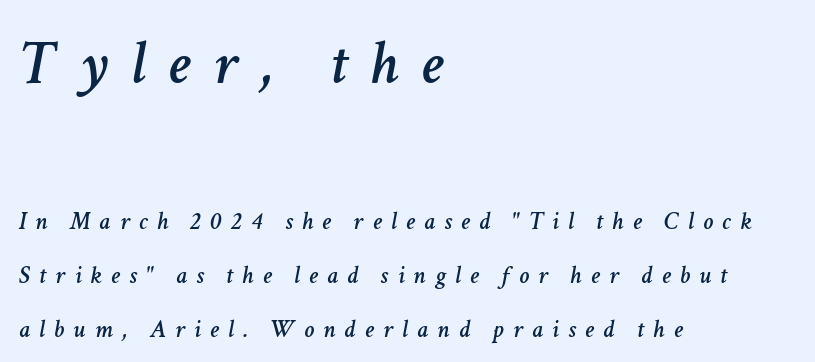
The image shows 62 px text type, italic (leaning right); set left-aligned, loose line spacing (2.16x), unusually wide letter spacing (+0.37 em), not underlined; the first (top) block is 2.48x larger; low stroke contrast and a medium x-height.
